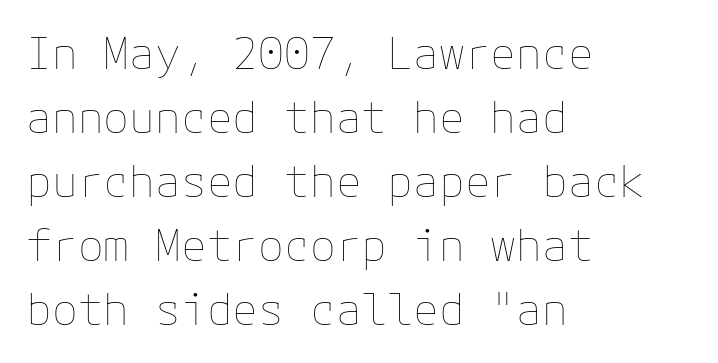
Bold? No — there's no thickening of the strokes. The typography opts for an upright posture over an oblique one. Nobody touched the tracking dial on this one. Descenders are the only things crossing below the line. The typesetter chose a ragged-right arrangement here.
